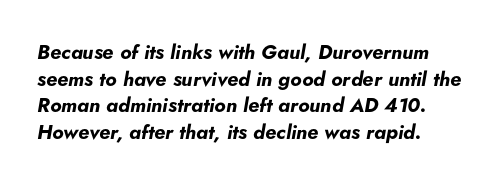
Q: Is the text bold? A: Yes.
Q: Is the text italic (slanted)? A: Yes, it leans right by about 5 degrees.
Q: Is the text underlined? A: No.
Q: Is the spacing between letters normal or unusually wide? A: Normal.
Q: Is the spacing between lines tight, normal or loose? A: Normal.
